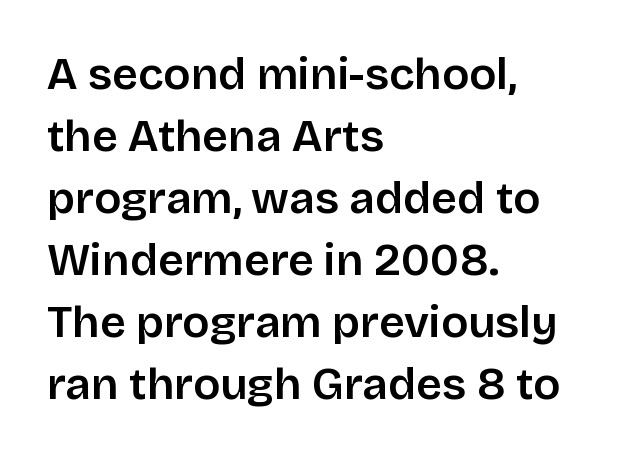
{"serif": "no", "italic": "no", "width": "normal", "stroke_contrast": "low", "x_height": "large", "monospaced": "no", "underline": "no", "align": "left", "line_spacing": "normal", "line_spacing_ratio": 1.38, "letter_spacing": "normal", "letter_spacing_em": 0.0, "glyph_px": 45}
